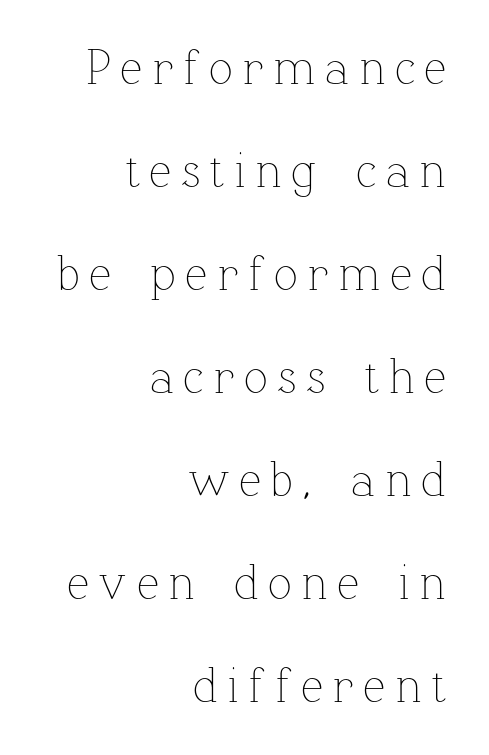
{"italic": "no", "bold": "no", "weight": "thin", "width": "normal", "stroke_contrast": "low", "x_height": "medium", "monospaced": "no", "underline": "no", "align": "right", "line_spacing": "loose", "line_spacing_ratio": 2.06, "glyph_px": 50}
